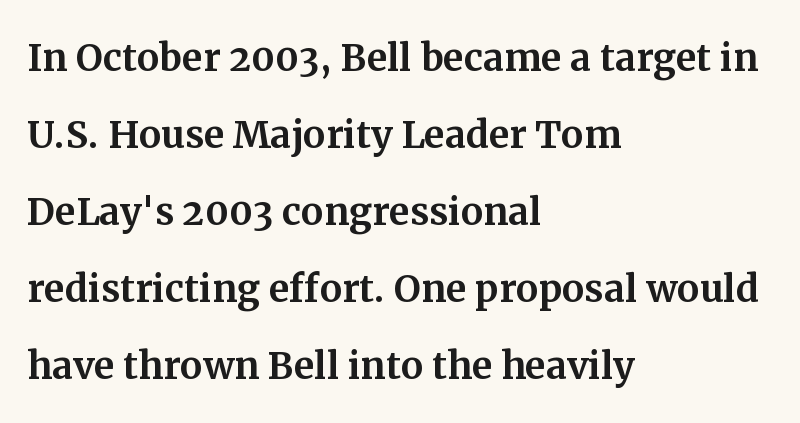
Descenders are the only things crossing below the line. Short note: letters normally spaced. Each line starts at the same left margin while the right side varies. Students, observe: this is what conventionally led text looks like.
